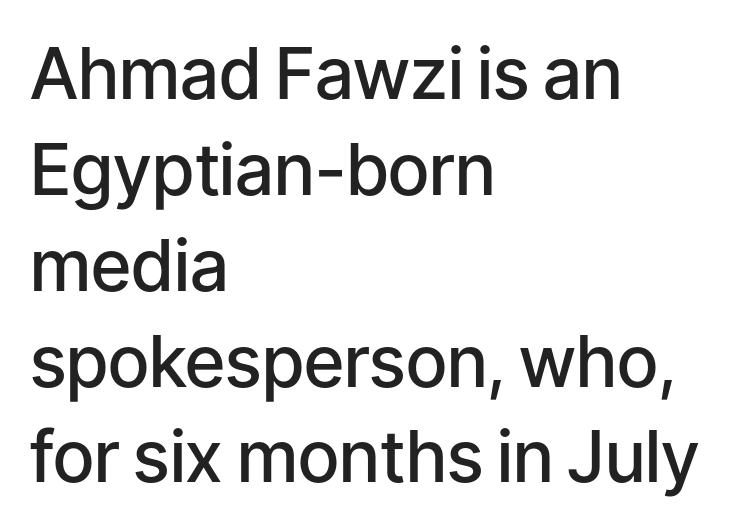
Q: Is the text bold? A: Semi-bold.
Q: Is the text italic (slanted)? A: No, it is upright.
Q: Is the typeface a serif or a sans-serif typeface? A: Sans-serif.
Q: Is the text underlined? A: No.
Q: How is the paragraph aligned? A: Left-aligned.
Q: Is the spacing between letters normal or unusually wide? A: Normal.
Q: Is the spacing between lines tight, normal or loose? A: Normal.
Q: Width (condensed, normal, or wide)? A: Normal.
Q: Stroke contrast? A: Low.
Q: x-height? A: Medium.
Q: Monospaced? A: No.
